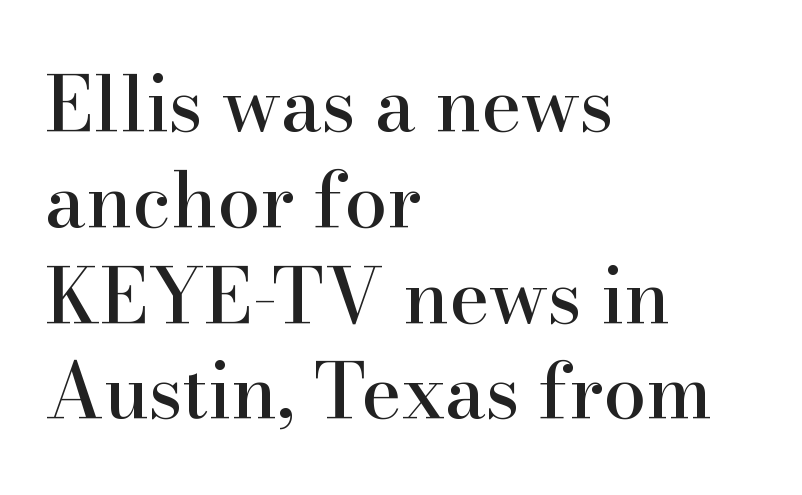
Q: Is the text italic (slanted)? A: No, it is upright.
Q: Is the typeface a serif or a sans-serif typeface? A: Serif.
Q: Is the text underlined? A: No.
Q: How is the paragraph aligned? A: Left-aligned.
Q: Is the spacing between letters normal or unusually wide? A: Normal.
Q: Is the spacing between lines tight, normal or loose? A: Normal.
Q: Width (condensed, normal, or wide)? A: Normal.
Q: Stroke contrast? A: High.
Q: x-height? A: Small.
Q: Monospaced? A: No.
